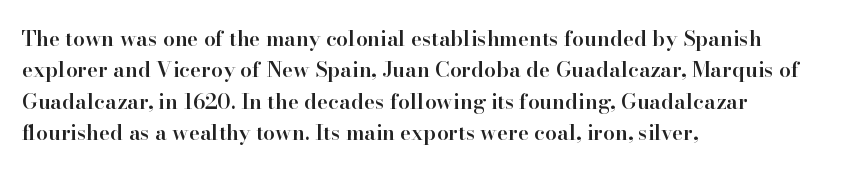
Emphasis by weight is partial: semibold. A typesetter would call this leading conventional body-copy spacing. The rendering keeps characters at their native spacing. This is roman type, the default non-slanted kind. Compared with a centered layout, this one pins lines to the left instead.
